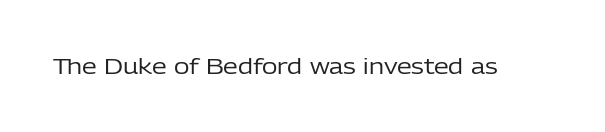
The passage shown is not underscored anywhere. The font's upright variant was chosen for this text. Stems here are at most as thick as an everyday book face. Observe the ordinary spacing: letters are neighbours, not strangers.
